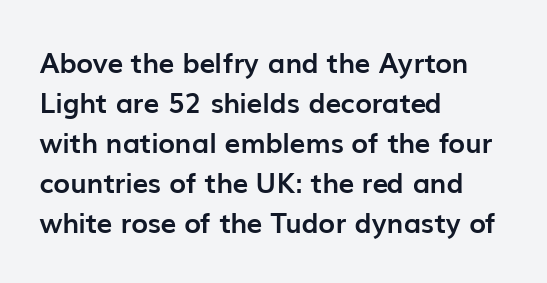
The image shows 28 px semibold sans-serif type, upright; set left-aligned, normal line spacing (1.43x), normal letter spacing, not underlined; low stroke contrast and a medium x-height.
